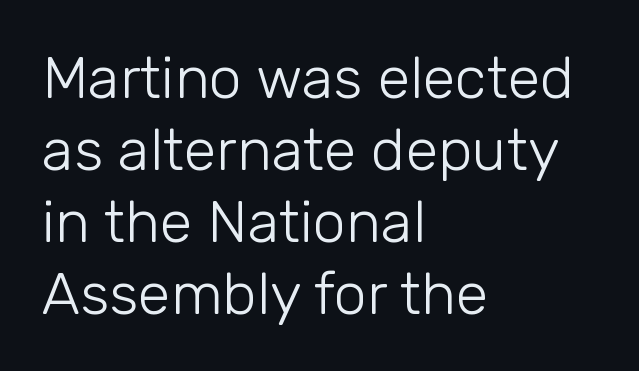
Heaviness? Minimal to ordinary, like unemphasized prose. The rendering anchors every line to the left-hand side. Is there any slant? The stems are plumb. Descenders hang freely into open space. Observe the absence of serifs on each vertical stroke in this sample. The passage shown is typed in a proportional face where columns would drift.
